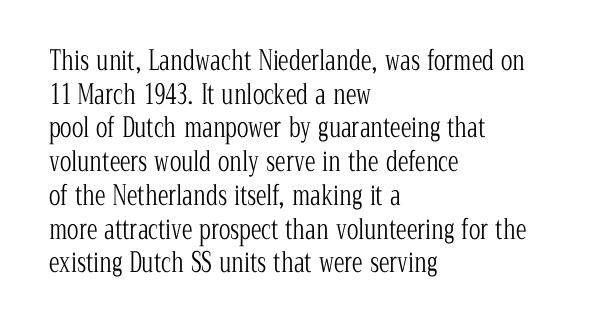
Q: Is the text bold? A: No.
Q: Is the text italic (slanted)? A: No, it is upright.
Q: Is the text underlined? A: No.
Q: How is the paragraph aligned? A: Left-aligned.
Q: Is the spacing between letters normal or unusually wide? A: Normal.
Q: Is the spacing between lines tight, normal or loose? A: Normal.
